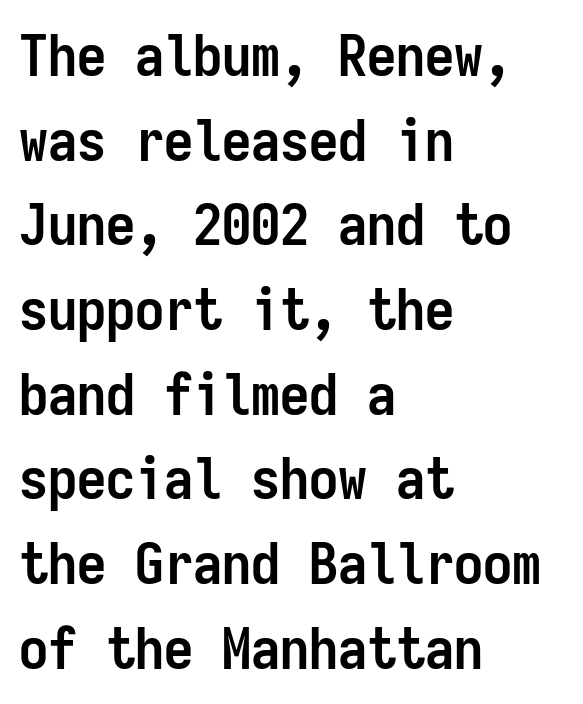
{"serif": "no", "italic": "no", "bold": "yes", "weight": "semibold", "width": "condensed", "stroke_contrast": "low", "x_height": "medium", "monospaced": "yes", "underline": "no", "align": "left", "line_spacing": "normal", "line_spacing_ratio": 1.46, "letter_spacing": "normal", "letter_spacing_em": 0.0, "glyph_px": 58}
